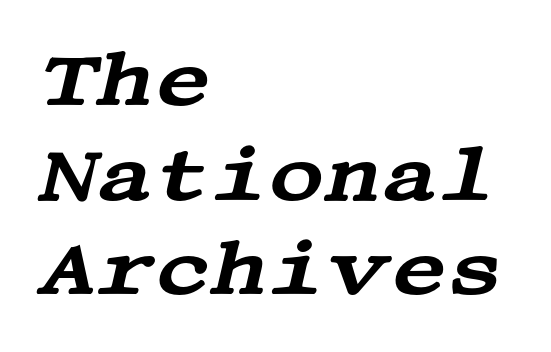
The image shows 77 px wide serif type, italic (leaning right); set left-aligned, line spacing 1.23x, normal letter spacing, not underlined; medium stroke contrast and a large x-height.
